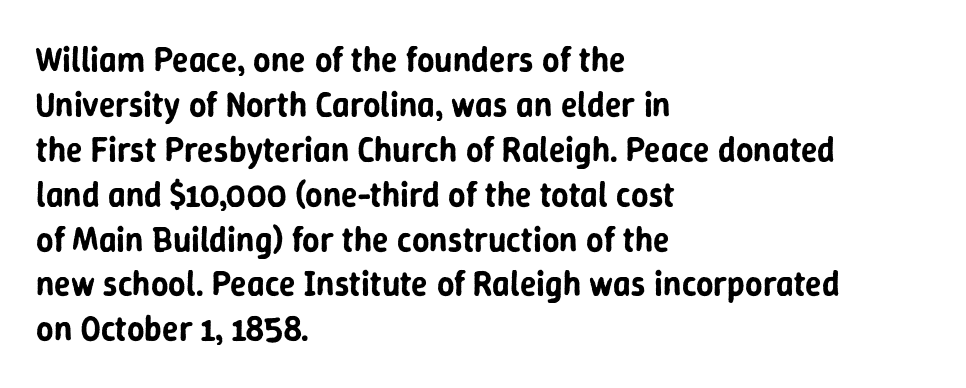
Q: Is the text italic (slanted)? A: No, it is upright.
Q: Is the typeface a serif or a sans-serif typeface? A: Sans-serif.
Q: Is the text underlined? A: No.
Q: How is the paragraph aligned? A: Left-aligned.
Q: Is the spacing between letters normal or unusually wide? A: Normal.
Q: Is the spacing between lines tight, normal or loose? A: Normal.
Q: Width (condensed, normal, or wide)? A: Normal.
Q: Stroke contrast? A: Low.
Q: x-height? A: Medium.
Q: Monospaced? A: No.
